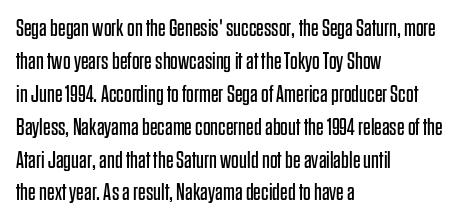
{"italic": "no", "bold": "no", "underline": "no", "align": "left", "line_spacing": "normal", "line_spacing_ratio": 1.37, "letter_spacing": "normal", "letter_spacing_em": 0.0, "glyph_px": 24}
